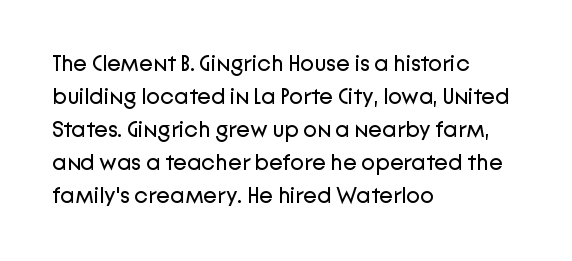
Q: Is the text bold? A: No.
Q: Is the text italic (slanted)? A: No, it is upright.
Q: Is the text underlined? A: No.
Q: How is the paragraph aligned? A: Left-aligned.
Q: Is the spacing between letters normal or unusually wide? A: Normal.
Q: Is the spacing between lines tight, normal or loose? A: Normal.
